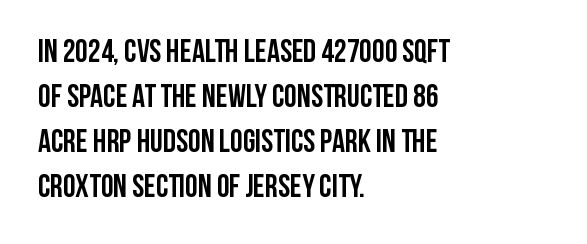
Q: Is the text bold? A: Yes.
Q: Is the text italic (slanted)? A: No, it is upright.
Q: Is the typeface a serif or a sans-serif typeface? A: Sans-serif.
Q: Is the text underlined? A: No.
Q: How is the paragraph aligned? A: Left-aligned.
Q: Is the spacing between letters normal or unusually wide? A: Normal.
Q: Is the spacing between lines tight, normal or loose? A: Normal.
Q: Width (condensed, normal, or wide)? A: Condensed.
Q: Stroke contrast? A: Low.
Q: x-height? A: Large.
Q: Monospaced? A: No.
